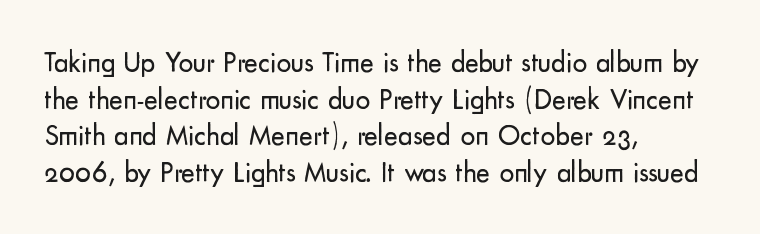
The image shows 29 px regular-weight sans-serif type, upright; set left-aligned, normal line spacing (1.26x), normal letter spacing, not underlined; low stroke contrast and a small x-height.
